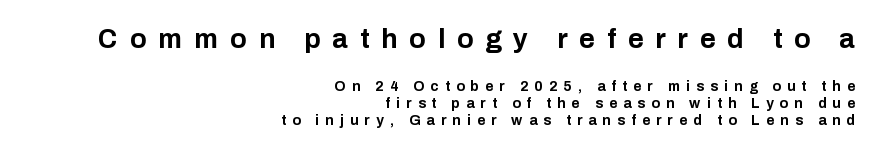
The image shows 27 px bold type, upright; set right-aligned, line spacing 1.21x, unusually wide letter spacing (+0.44 em), not underlined; the first (top) block is 1.93x larger.
